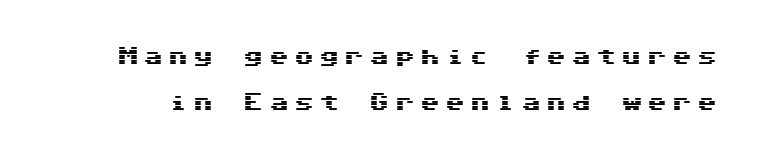
The line-height multiplier appears high, well above default. Does extra space separate the letters? Yes, quite a lot of it. Quick note: not italic, upright. Just letters on the line, the space beneath them empty.
